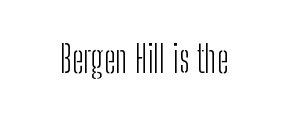
Q: Is the text bold? A: No.
Q: Is the text italic (slanted)? A: No, it is upright.
Q: Is the typeface a serif or a sans-serif typeface? A: Sans-serif.
Q: Is the text underlined? A: No.
Q: Is the spacing between letters normal or unusually wide? A: Normal.
Q: Width (condensed, normal, or wide)? A: Condensed.
Q: Stroke contrast? A: Low.
Q: x-height? A: Medium.
Q: Monospaced? A: No.
